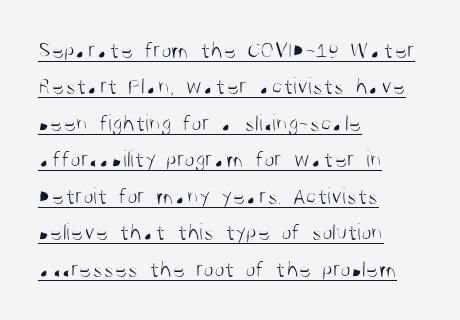
Q: Is the text bold? A: No.
Q: Is the text italic (slanted)? A: No, it is upright.
Q: Is the text underlined? A: Yes.
Q: How is the paragraph aligned? A: Left-aligned.
Q: Is the spacing between letters normal or unusually wide? A: Normal.
Q: Is the spacing between lines tight, normal or loose? A: Normal.
